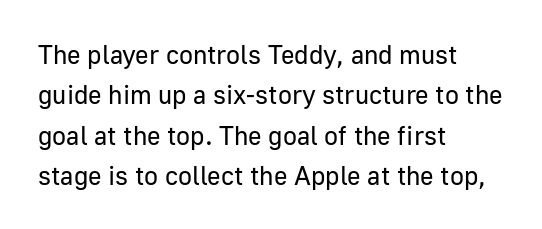
Check the space under the baseline: it is left empty. The type sits square on the baseline with zero lean. Line spacing here is normal. Casual observation: everything's shoved over to the left. Honestly, the letter spacing is just normal — you wouldn't notice it.
